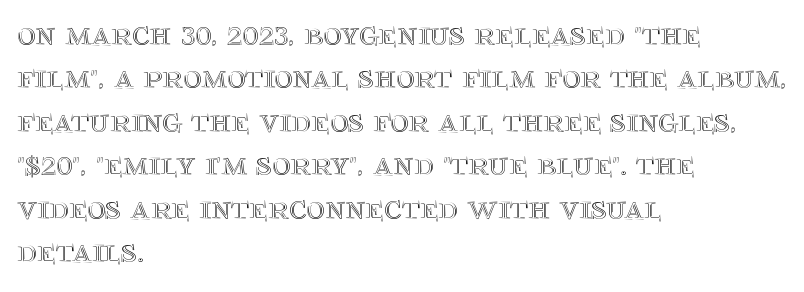
The image shows 35 px text type, upright; set left-aligned, line spacing 1.24x, normal letter spacing, not underlined; a large x-height.
